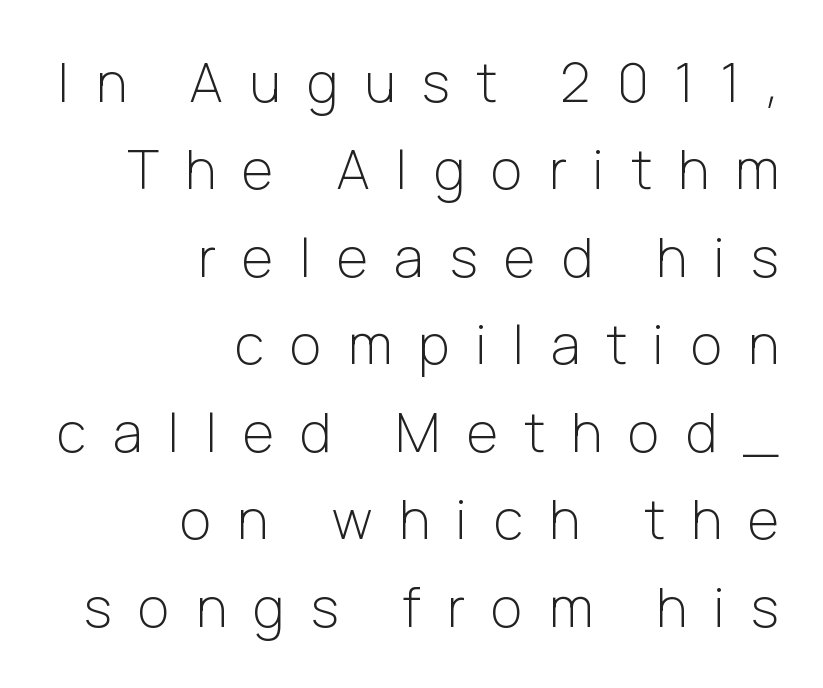
Q: Is the text bold? A: No.
Q: Is the text italic (slanted)? A: No, it is upright.
Q: Is the typeface a serif or a sans-serif typeface? A: Sans-serif.
Q: Is the text underlined? A: No.
Q: How is the paragraph aligned? A: Right-aligned.
Q: Is the spacing between letters normal or unusually wide? A: Unusually wide.
Q: Is the spacing between lines tight, normal or loose? A: Normal.
Q: Width (condensed, normal, or wide)? A: Normal.
Q: Stroke contrast? A: Low.
Q: x-height? A: Medium.
Q: Monospaced? A: No.
